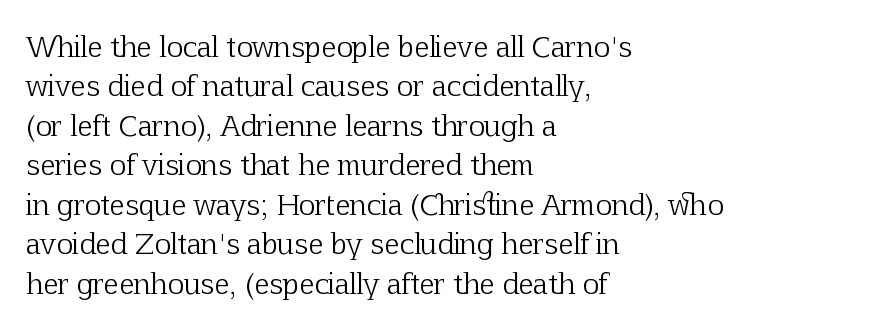
Tall strokes in this sample are plumb rather than angled. Descenders hang freely into open space. Counters stay open thanks to moderate or lighter strokes. The passage shown stacks its lines at a standard gap.
